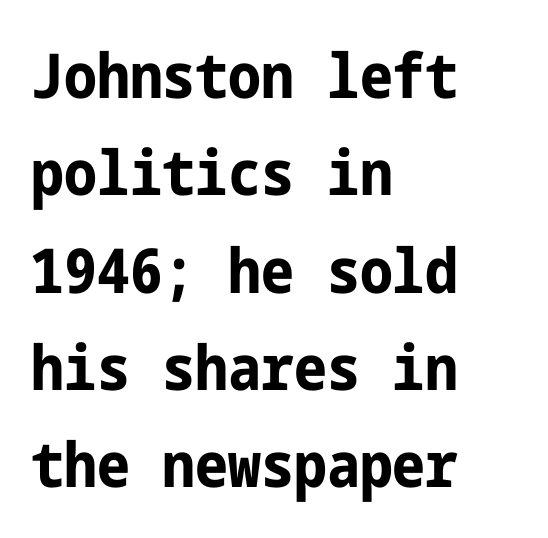
The image shows 62 px bold, condensed sans-serif type, upright; set left-aligned, normal line spacing (1.57x), normal letter spacing, not underlined; low stroke contrast and a medium x-height.
